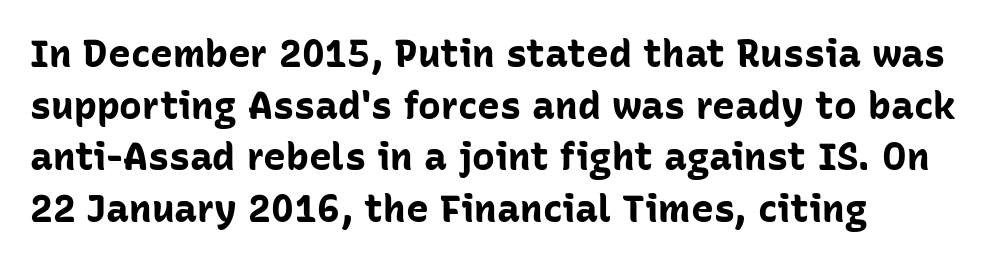
{"serif": "no", "italic": "no", "bold": "yes", "weight": "bold", "width": "normal", "stroke_contrast": "low", "x_height": "medium", "monospaced": "no", "underline": "no", "align": "left", "line_spacing": "normal", "line_spacing_ratio": 1.36, "letter_spacing": "normal", "letter_spacing_em": 0.0, "glyph_px": 38}
